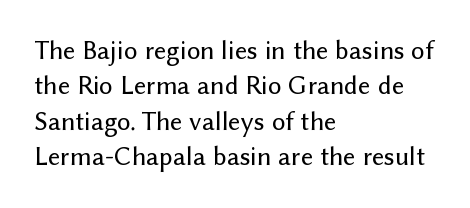
Interline gaps are of average width in this sample. The axis of the letterforms is exactly vertical. Casual observation: everything's shoved over to the left. These lines keep a tight, regular rhythm from letter to letter. Unmarked baselines from the first word to the last.
